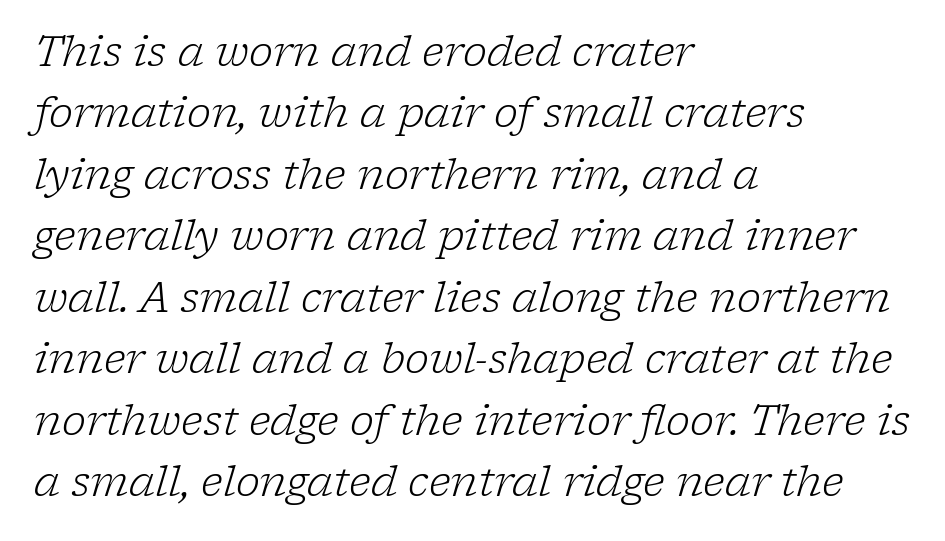
The passage shown stacks its lines at a standard gap. Bare-footed words on every line. The setting favours the left margin, as ordinary paragraphs usually do. Is this a fixed-width face? No — the glyphs have proportional, varying widths. The type family on display is of the serif kind.
